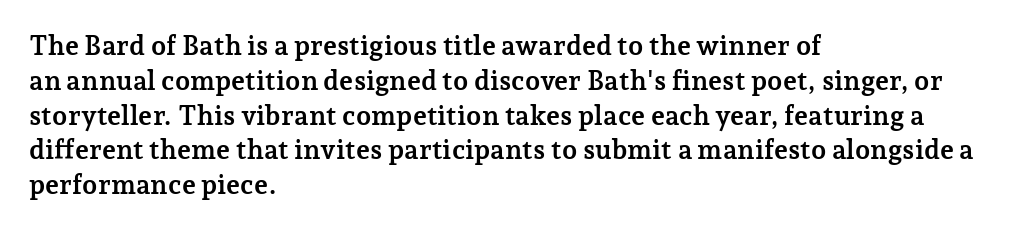
The words here are not underlined. Style check: upright. Typesetter's note: full bold, strokes at maximum text heaviness. Left-aligned paragraph, ragged on the right. One glance says typical: line gaps are just what's usual. Look at the tracking — it's just the regular setting, nothing added.
